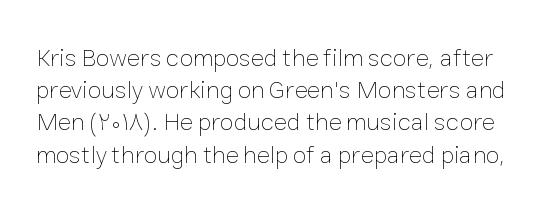
{"italic": "no", "bold": "no", "underline": "no", "line_spacing": "normal", "line_spacing_ratio": 1.29, "letter_spacing": "normal", "letter_spacing_em": 0.0, "glyph_px": 25}
